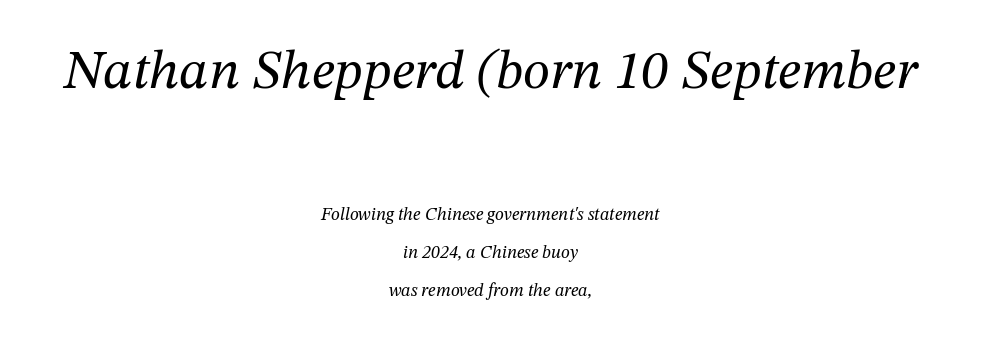
The characters display serif detailing at their extremities. Horizontally, the lines are justified to the midpoint only. Vertically, the passage feels expansive, rows floating well apart. The block sitting higher on the canvas is the one with enlarged characters. Words float on clear page, feet unadorned.
